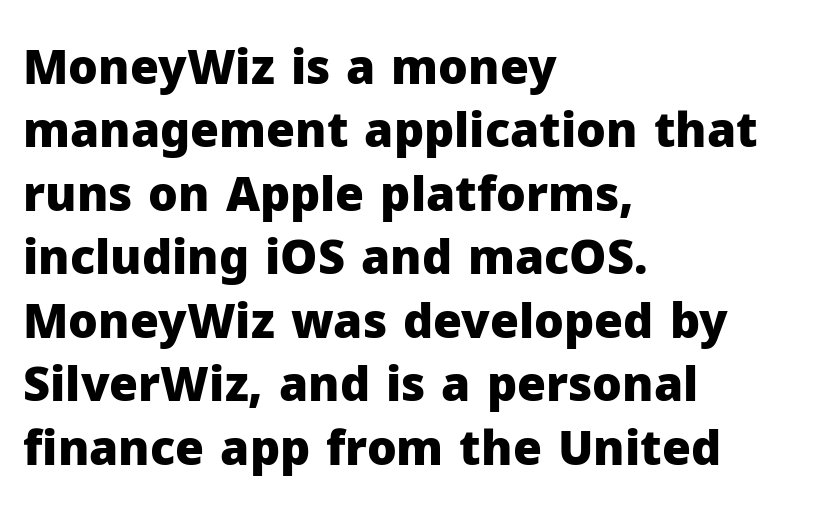
This rendering uses left alignment, leaving the right contour irregular. Leading: standard. Each row of text sits above clean, open space. Look at the stroke-to-counter ratio: heavy, a bold.
